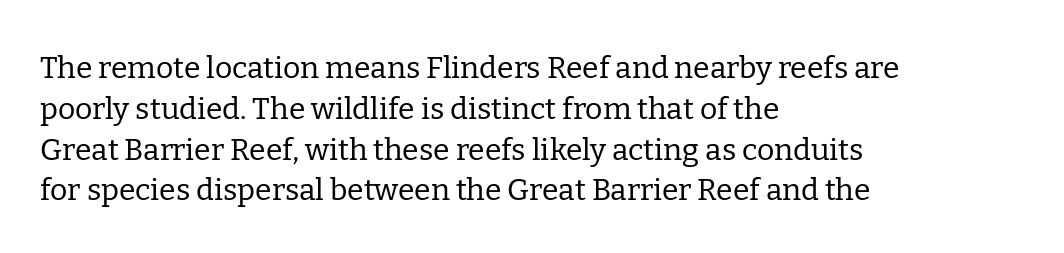
The image shows 30 px regular-weight serif type, upright; set left-aligned, normal line spacing (1.36x), normal letter spacing, not underlined; low stroke contrast and a medium x-height.
